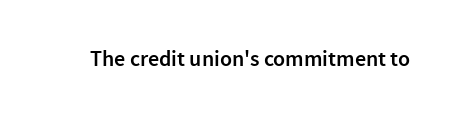
{"italic": "no", "bold": "semi", "underline": "no", "letter_spacing": "normal", "letter_spacing_em": 0.0, "glyph_px": 22}
